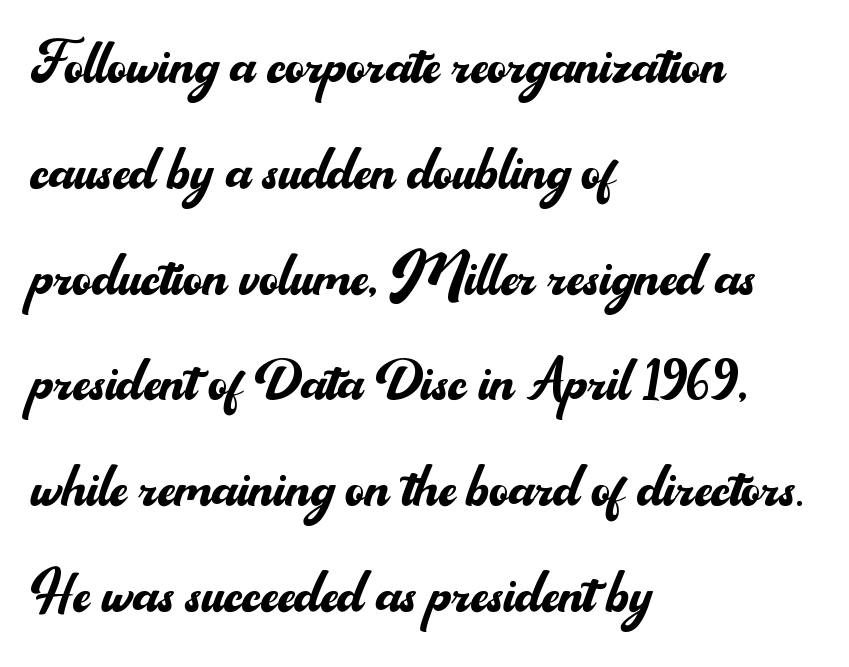
The text block is weighted toward the left margin, trailing off unevenly rightward. A typesetter would call this proportional, since set widths differ per character. The passage shown has conventional tracking throughout. Type style note: lacks serifs.
